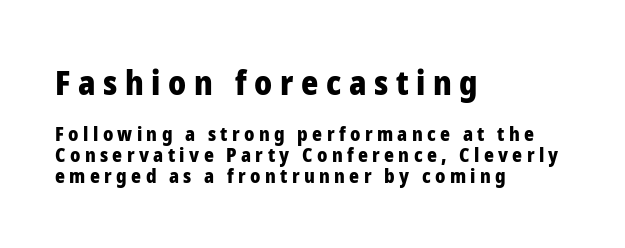
Q: Is the text bold? A: Yes.
Q: Is the text italic (slanted)? A: No, it is upright.
Q: Is the typeface a serif or a sans-serif typeface? A: Sans-serif.
Q: Is the text underlined? A: No.
Q: How is the paragraph aligned? A: Left-aligned.
Q: Is the spacing between letters normal or unusually wide? A: Unusually wide.
Q: Is the spacing between lines tight, normal or loose? A: Tight.
Q: Which block of text is set in a larger size, the first (top) or the second (bottom)? A: The first (top) one.
Q: Width (condensed, normal, or wide)? A: Normal.
Q: Stroke contrast? A: Low.
Q: x-height? A: Medium.
Q: Monospaced? A: No.
